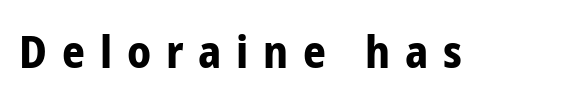
{"serif": "no", "italic": "no", "bold": "yes", "weight": "bold", "width": "condensed", "stroke_contrast": "low", "x_height": "medium", "monospaced": "no", "underline": "no", "letter_spacing": "wide", "letter_spacing_em": 0.33, "glyph_px": 45}
